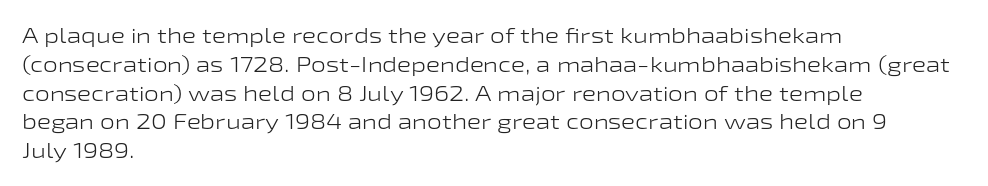
Q: Is the text bold? A: No.
Q: Is the text italic (slanted)? A: No, it is upright.
Q: Is the text underlined? A: No.
Q: How is the paragraph aligned? A: Left-aligned.
Q: Is the spacing between letters normal or unusually wide? A: Normal.
Q: Is the spacing between lines tight, normal or loose? A: Normal.
